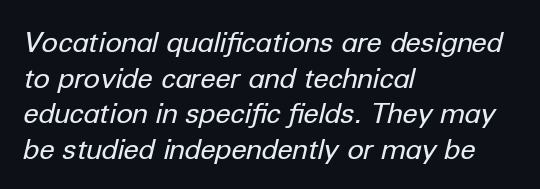
How are the letters spaced? Ordinarily, with no added tracking. Slant detected: the letters are inclined. Layout note: lines flush left. Normally led — the rows are evenly, conventionally spaced.
